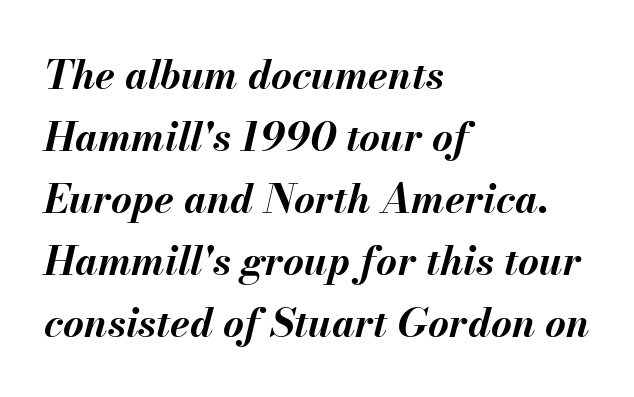
The image shows 40 px bold type, italic (leaning right); set left-aligned, normal line spacing (1.55x), normal letter spacing, not underlined; medium stroke contrast and a small x-height.
